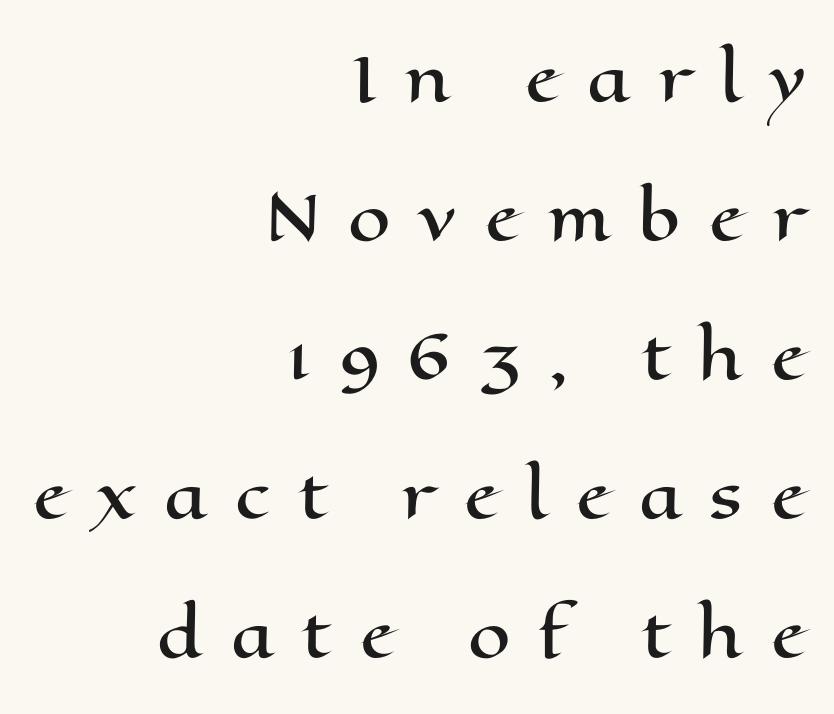
Q: Is the text italic (slanted)? A: No, it is upright.
Q: Is the text underlined? A: No.
Q: How is the paragraph aligned? A: Right-aligned.
Q: Is the spacing between letters normal or unusually wide? A: Unusually wide.
Q: Is the spacing between lines tight, normal or loose? A: Loose.
Q: Width (condensed, normal, or wide)? A: Wide.
Q: Stroke contrast? A: High.
Q: x-height? A: Medium.
Q: Monospaced? A: No.
